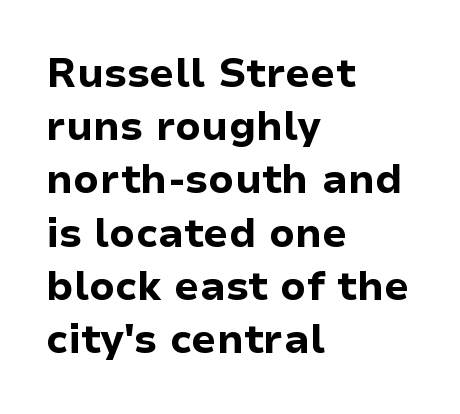
Leading matches the norm, producing a regular column. It's the straight-up-and-down kind of type. Note the varied advance widths — an 'i' is clearly narrower than an 'm'. Check where the strokes stop: nothing finishes them off — pure sans.
